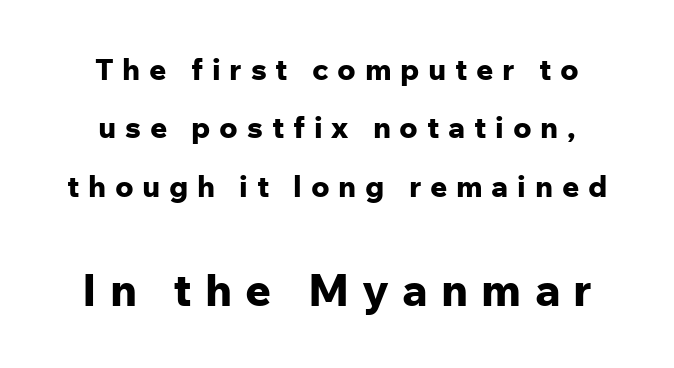
Q: Is the text bold? A: Yes.
Q: Is the text italic (slanted)? A: No, it is upright.
Q: Is the typeface a serif or a sans-serif typeface? A: Sans-serif.
Q: Is the text underlined? A: No.
Q: How is the paragraph aligned? A: Centered.
Q: Is the spacing between letters normal or unusually wide? A: Unusually wide.
Q: Is the spacing between lines tight, normal or loose? A: Loose.
Q: Which block of text is set in a larger size, the first (top) or the second (bottom)? A: The second (bottom) one.
Q: Width (condensed, normal, or wide)? A: Normal.
Q: Stroke contrast? A: Low.
Q: x-height? A: Medium.
Q: Monospaced? A: No.
